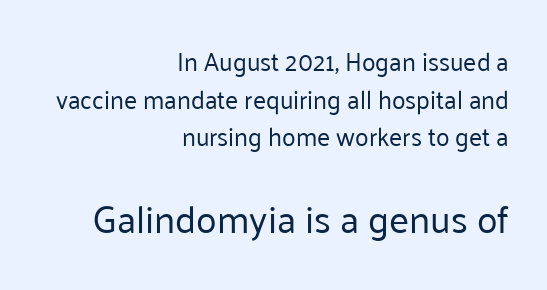
The image shows 38 px regular-weight sans-serif type, upright; set right-aligned, normal line spacing (1.51x), normal letter spacing, not underlined; the second (bottom) block is 1.52x larger; low stroke contrast and a medium x-height.
